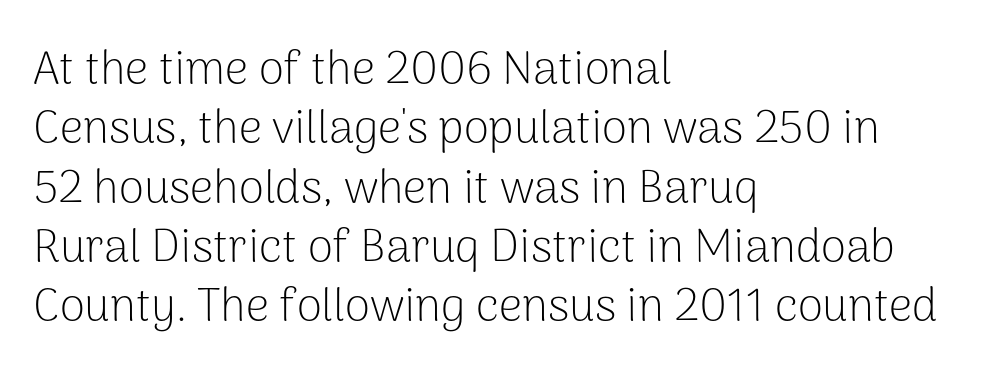
{"serif": "no", "italic": "no", "bold": "no", "weight": "light", "width": "normal", "stroke_contrast": "low", "x_height": "medium", "monospaced": "no", "underline": "no", "align": "left", "line_spacing": "normal", "line_spacing_ratio": 1.29, "letter_spacing": "normal", "letter_spacing_em": 0.0, "glyph_px": 46}
